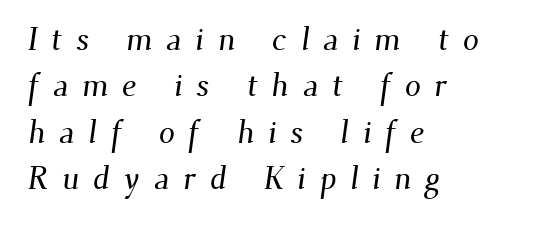
Q: Is the typeface a serif or a sans-serif typeface? A: Serif.
Q: Is the text underlined? A: No.
Q: How is the paragraph aligned? A: Left-aligned.
Q: Is the spacing between letters normal or unusually wide? A: Unusually wide.
Q: Is the spacing between lines tight, normal or loose? A: Normal.
Q: Width (condensed, normal, or wide)? A: Normal.
Q: Stroke contrast? A: Medium.
Q: x-height? A: Small.
Q: Monospaced? A: No.
